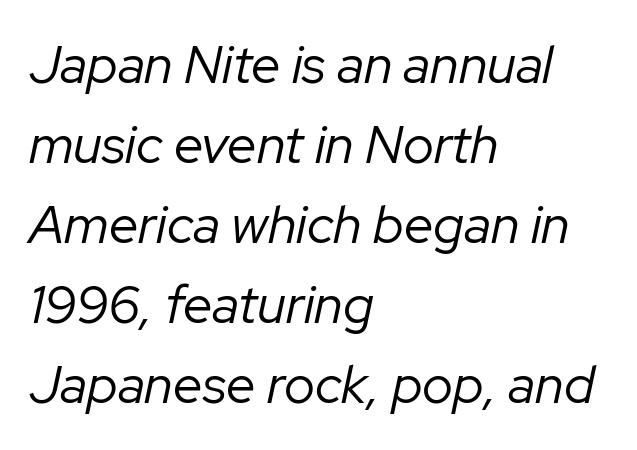
The image shows 53 px regular-weight type, italic (leaning right); set left-aligned, normal line spacing (1.51x), normal letter spacing, not underlined; low stroke contrast and a medium x-height.
